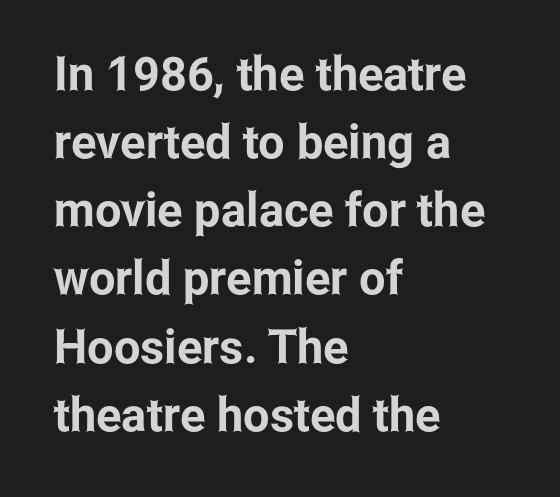
The axis of the letterforms is exactly vertical. The face used here is proportionally spaced, like ordinary book or web type. The paragraph has a hard left edge and a soft right edge. Successive baselines arrive at the customary interval. The specimen omits any rule beneath the text block's lines.
